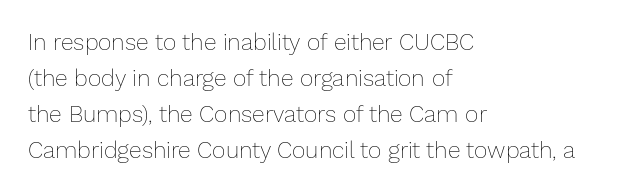
The image shows 23 px text type, upright; set left-aligned, normal line spacing (1.56x), normal letter spacing, not underlined.
